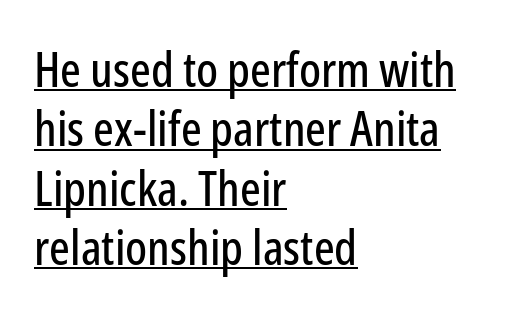
Q: Is the text italic (slanted)? A: No, it is upright.
Q: Is the typeface a serif or a sans-serif typeface? A: Sans-serif.
Q: Is the text underlined? A: Yes.
Q: How is the paragraph aligned? A: Left-aligned.
Q: Is the spacing between letters normal or unusually wide? A: Normal.
Q: Width (condensed, normal, or wide)? A: Condensed.
Q: Stroke contrast? A: Low.
Q: x-height? A: Medium.
Q: Monospaced? A: No.
